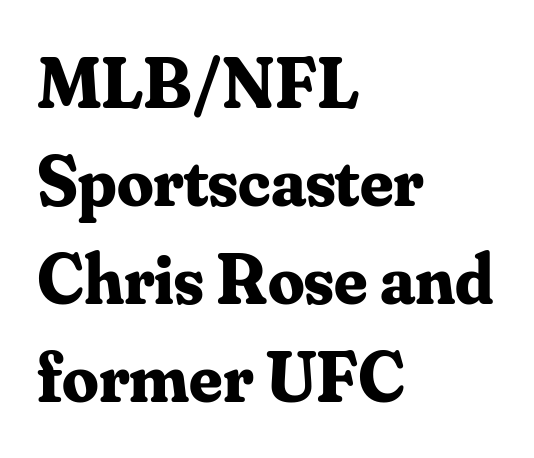
Bold? Absolutely — the strokes are thick and heavy. The passage shown is typed in a proportional face where columns would drift. The font's upright variant was chosen for this text. In terms of letterform style, serifs are clearly present.
